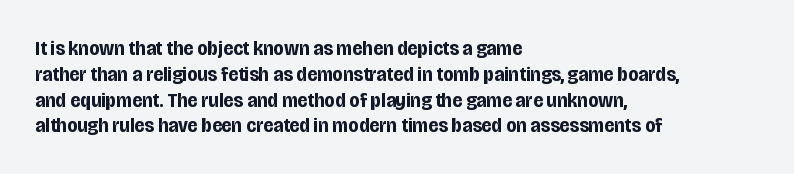
The image shows 21 px bold type, upright; set left-aligned, line spacing 1.23x, normal letter spacing, not underlined.
